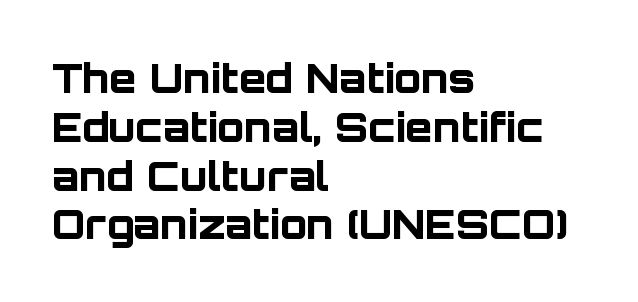
The image shows 40 px bold sans-serif type, upright; set left-aligned, line spacing 1.22x, normal letter spacing, not underlined; low stroke contrast and a large x-height.
